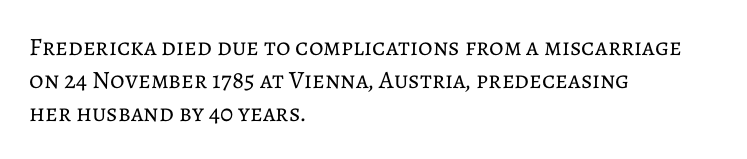
{"italic": "no", "bold": "no", "underline": "no", "align": "left", "line_spacing": "normal", "line_spacing_ratio": 1.32, "letter_spacing": "normal", "letter_spacing_em": 0.0, "glyph_px": 25}
